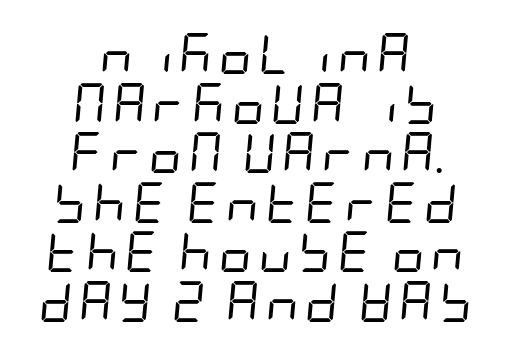
The image shows 41 px regular-weight, condensed type, italic (leaning right); set centered, line spacing 1.21x, not underlined; low stroke contrast and a large x-height.
